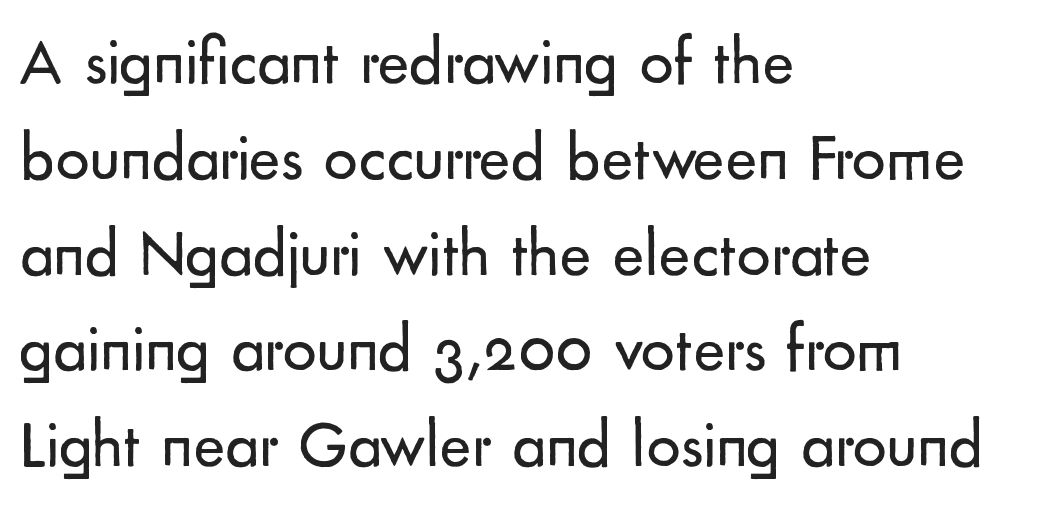
The designer went with a sans here, leaving each stem footless. Nothing unusual about the tracking: characters are spaced as the font intends. Teacher's note: observe the even left margin — that is flush-left alignment. Vertical spacing — default.
